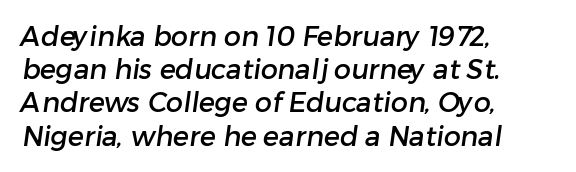
{"underline": "no", "align": "left", "line_spacing_ratio": 1.23, "letter_spacing": "normal", "letter_spacing_em": 0.0, "glyph_px": 27}
